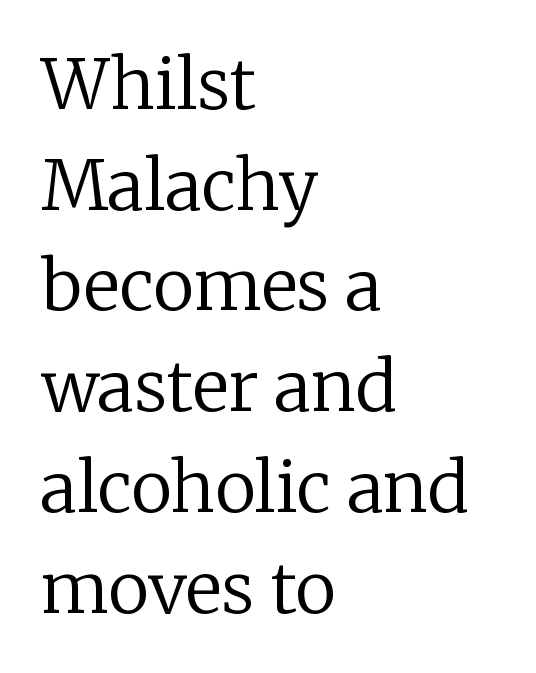
The image shows 69 px regular-weight serif type, upright; set left-aligned, normal line spacing (1.46x), normal letter spacing, not underlined; low stroke contrast and a medium x-height.
